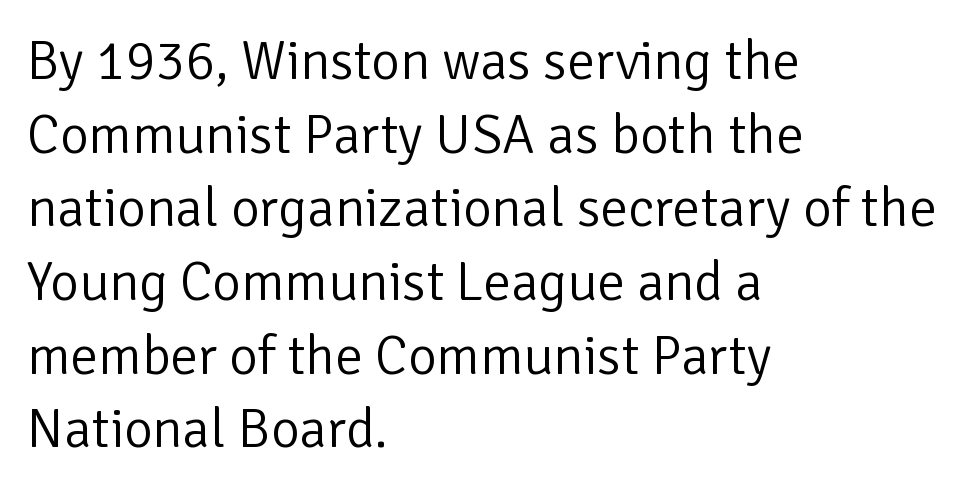
Q: Is the text bold? A: No.
Q: Is the text italic (slanted)? A: No, it is upright.
Q: Is the typeface a serif or a sans-serif typeface? A: Sans-serif.
Q: Is the text underlined? A: No.
Q: How is the paragraph aligned? A: Left-aligned.
Q: Is the spacing between letters normal or unusually wide? A: Normal.
Q: Is the spacing between lines tight, normal or loose? A: Normal.
Q: Width (condensed, normal, or wide)? A: Normal.
Q: Stroke contrast? A: Low.
Q: x-height? A: Medium.
Q: Monospaced? A: No.
